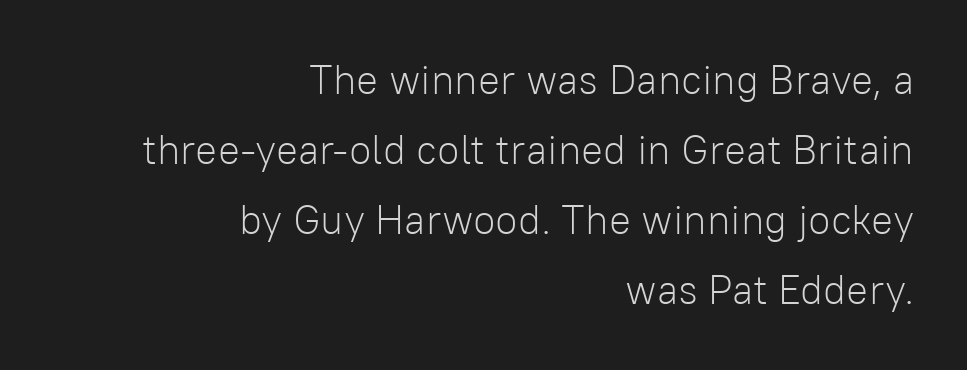
Q: Is the text bold? A: No.
Q: Is the text italic (slanted)? A: No, it is upright.
Q: Is the typeface a serif or a sans-serif typeface? A: Sans-serif.
Q: Is the text underlined? A: No.
Q: How is the paragraph aligned? A: Right-aligned.
Q: Is the spacing between letters normal or unusually wide? A: Normal.
Q: Width (condensed, normal, or wide)? A: Normal.
Q: Stroke contrast? A: Low.
Q: x-height? A: Medium.
Q: Monospaced? A: No.
